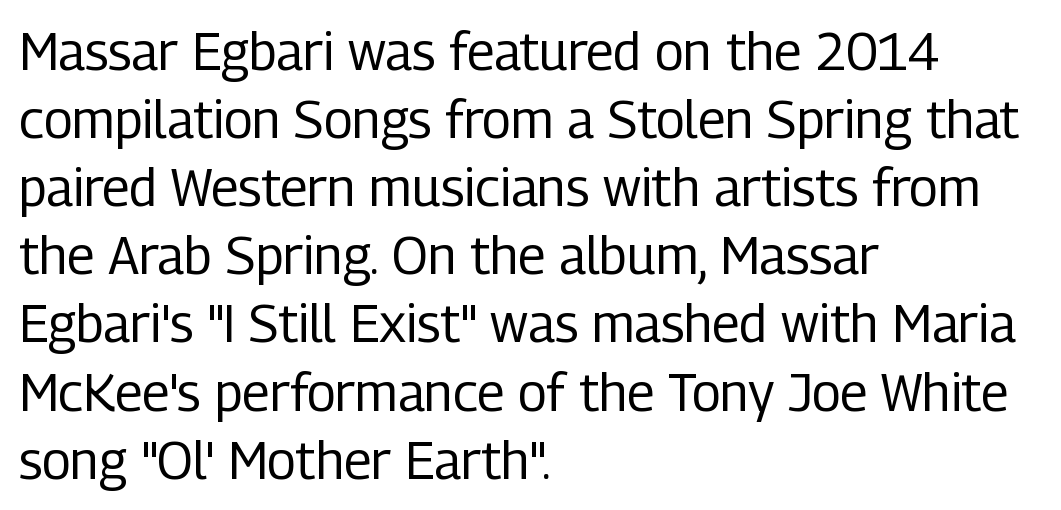
Looks like regular typesetting: each glyph gets only the width it needs. Upright lettering throughout. The setting favours the left margin, as ordinary paragraphs usually do. Inter-character spacing is left at the font's built-in metrics.
